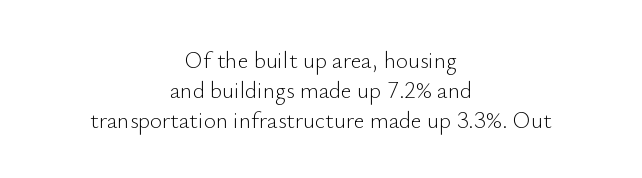
The image shows 23 px text type, upright; set centered, normal line spacing (1.3x), normal letter spacing, not underlined.
